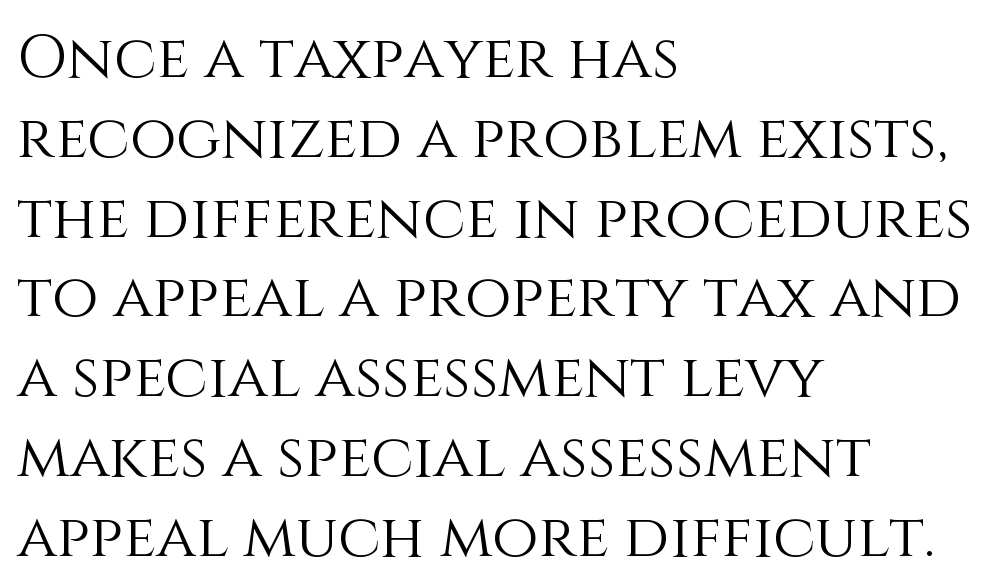
Is the block centered? No — it sits flush against the left margin. The baseline area is clear. Stroke mass is kept to a normal reading level or below. The axis of the letterforms is exactly vertical. What stands out about the letter spacing? Nothing — it is the standard amount. Proportional: the letters do not fall into vertical columns.
